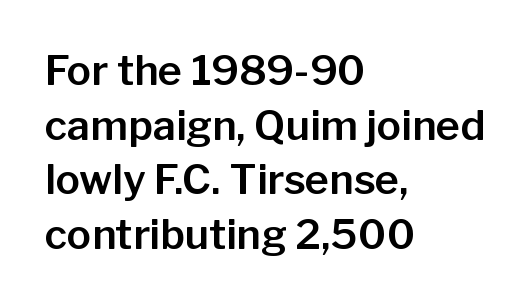
{"serif": "no", "italic": "no", "width": "normal", "stroke_contrast": "low", "x_height": "medium", "monospaced": "no", "underline": "no", "align": "left", "line_spacing": "normal", "line_spacing_ratio": 1.33, "letter_spacing": "normal", "letter_spacing_em": 0.0, "glyph_px": 41}
